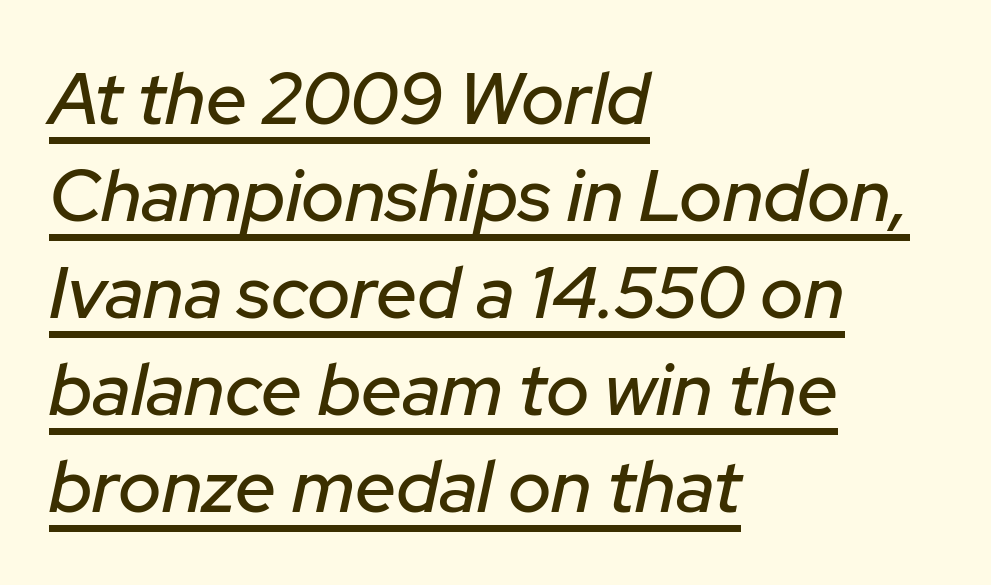
Leading matches the norm, producing a regular column. Designer's note — italics engaged. The letters advance in unequal steps, a hallmark of proportional type. The text block is weighted toward the left margin, trailing off unevenly rightward.
